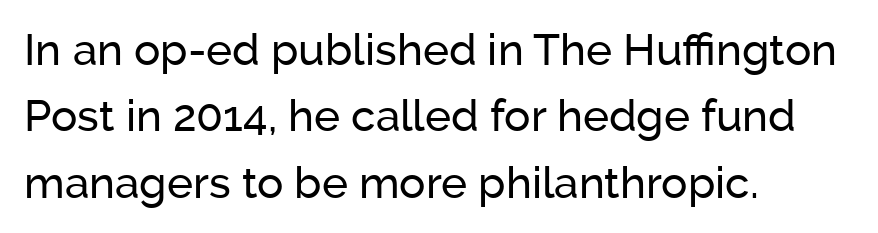
The image shows 44 px sans-serif type, upright; set left-aligned, normal line spacing (1.51x), normal letter spacing, not underlined; low stroke contrast and a medium x-height.
